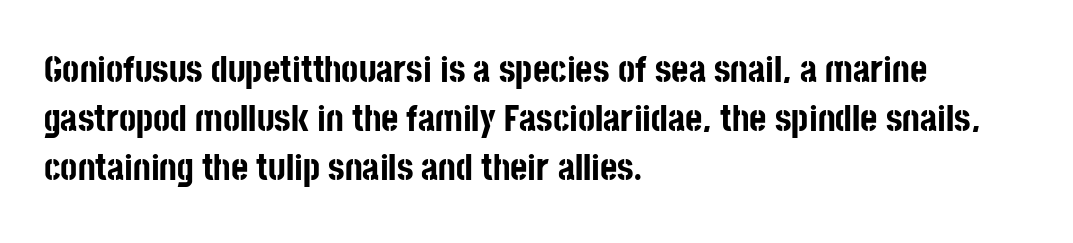
Q: Is the text bold? A: Yes.
Q: Is the text italic (slanted)? A: No, it is upright.
Q: Is the typeface a serif or a sans-serif typeface? A: Sans-serif.
Q: Is the text underlined? A: No.
Q: How is the paragraph aligned? A: Left-aligned.
Q: Is the spacing between letters normal or unusually wide? A: Normal.
Q: Is the spacing between lines tight, normal or loose? A: Normal.
Q: Width (condensed, normal, or wide)? A: Condensed.
Q: Stroke contrast? A: Low.
Q: x-height? A: Large.
Q: Monospaced? A: No.
